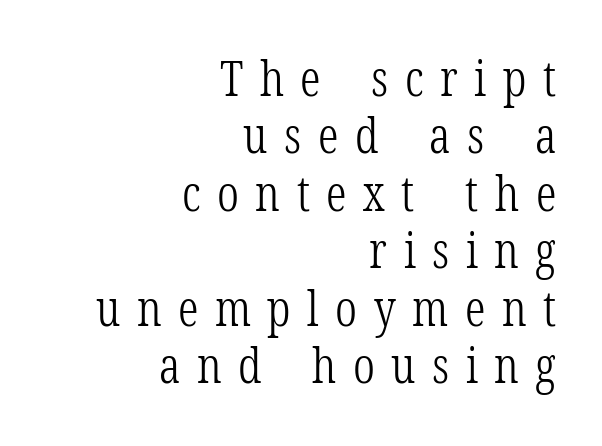
Q: Is the text bold? A: No.
Q: Is the text italic (slanted)? A: No, it is upright.
Q: Is the typeface a serif or a sans-serif typeface? A: Serif.
Q: Is the text underlined? A: No.
Q: How is the paragraph aligned? A: Right-aligned.
Q: Is the spacing between letters normal or unusually wide? A: Unusually wide.
Q: Is the spacing between lines tight, normal or loose? A: Tight.
Q: Width (condensed, normal, or wide)? A: Condensed.
Q: Stroke contrast? A: Low.
Q: x-height? A: Medium.
Q: Monospaced? A: No.
